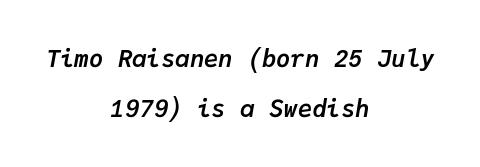
The image shows 24 px bold type, italic (leaning right); set centered, loose line spacing (2.08x), normal letter spacing, not underlined.
